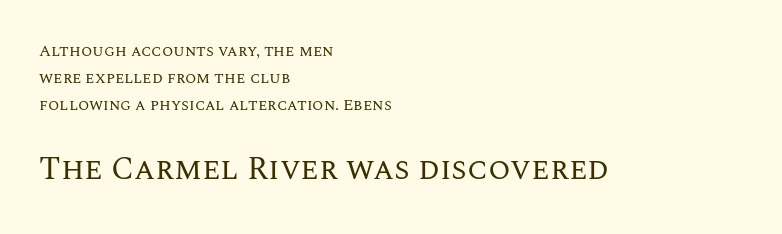
Q: Is the text bold? A: No.
Q: Is the text italic (slanted)? A: No, it is upright.
Q: Is the text underlined? A: No.
Q: How is the paragraph aligned? A: Left-aligned.
Q: Is the spacing between letters normal or unusually wide? A: Normal.
Q: Is the spacing between lines tight, normal or loose? A: Normal.
Q: Which block of text is set in a larger size, the first (top) or the second (bottom)? A: The second (bottom) one.
Q: Width (condensed, normal, or wide)? A: Normal.
Q: Stroke contrast? A: Medium.
Q: x-height? A: Large.
Q: Monospaced? A: No.
